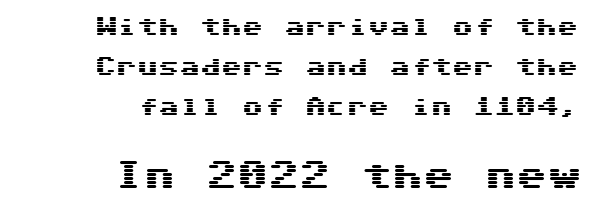
{"serif": "no", "italic": "no", "width": "wide", "stroke_contrast": "medium", "x_height": "medium", "underline": "no", "align": "right", "line_spacing": "loose", "line_spacing_ratio": 1.9, "letter_spacing": "normal", "letter_spacing_em": 0.0, "larger_block": "second", "size_ratio": 1.48, "glyph_px": 31}
